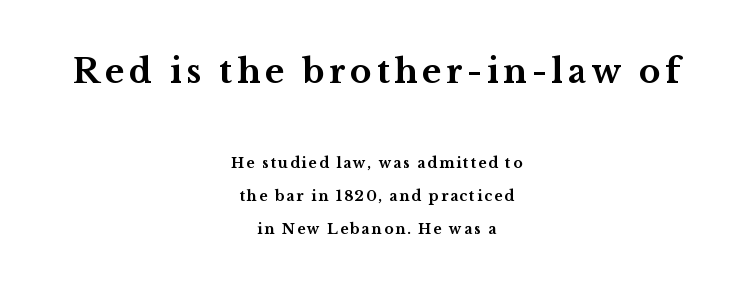
Q: Is the text bold? A: Yes.
Q: Is the text italic (slanted)? A: No, it is upright.
Q: Is the typeface a serif or a sans-serif typeface? A: Serif.
Q: Is the text underlined? A: No.
Q: How is the paragraph aligned? A: Centered.
Q: Is the spacing between lines tight, normal or loose? A: Loose.
Q: Which block of text is set in a larger size, the first (top) or the second (bottom)? A: The first (top) one.
Q: Width (condensed, normal, or wide)? A: Wide.
Q: Stroke contrast? A: Medium.
Q: x-height? A: Medium.
Q: Monospaced? A: No.
